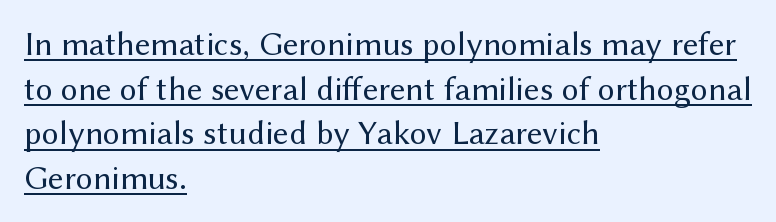
{"serif": "no", "italic": "no", "bold": "no", "weight": "regular", "width": "normal", "stroke_contrast": "medium", "x_height": "medium", "monospaced": "no", "underline": "yes", "align": "left", "line_spacing": "normal", "line_spacing_ratio": 1.31, "letter_spacing": "normal", "letter_spacing_em": 0.0, "glyph_px": 34}
